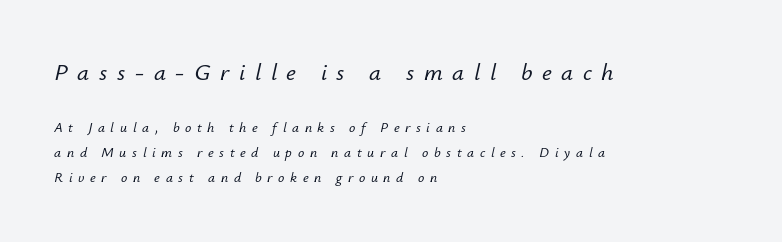
Q: Is the text italic (slanted)? A: Yes, it leans right by about 12 degrees.
Q: Is the text underlined? A: No.
Q: How is the paragraph aligned? A: Left-aligned.
Q: Is the spacing between letters normal or unusually wide? A: Unusually wide.
Q: Which block of text is set in a larger size, the first (top) or the second (bottom)? A: The first (top) one.
